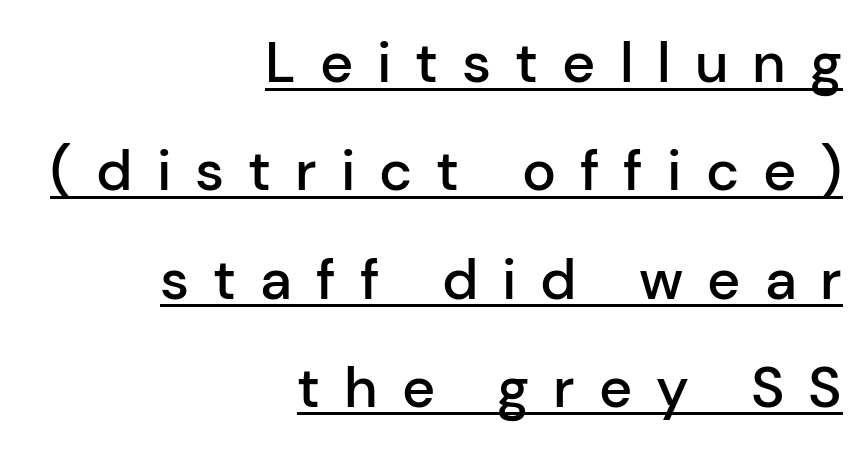
{"serif": "no", "italic": "no", "bold": "semi", "weight": "semibold", "width": "normal", "stroke_contrast": "low", "x_height": "medium", "monospaced": "no", "underline": "yes", "align": "right", "line_spacing": "loose", "line_spacing_ratio": 1.9, "letter_spacing": "wide", "letter_spacing_em": 0.42, "glyph_px": 57}
